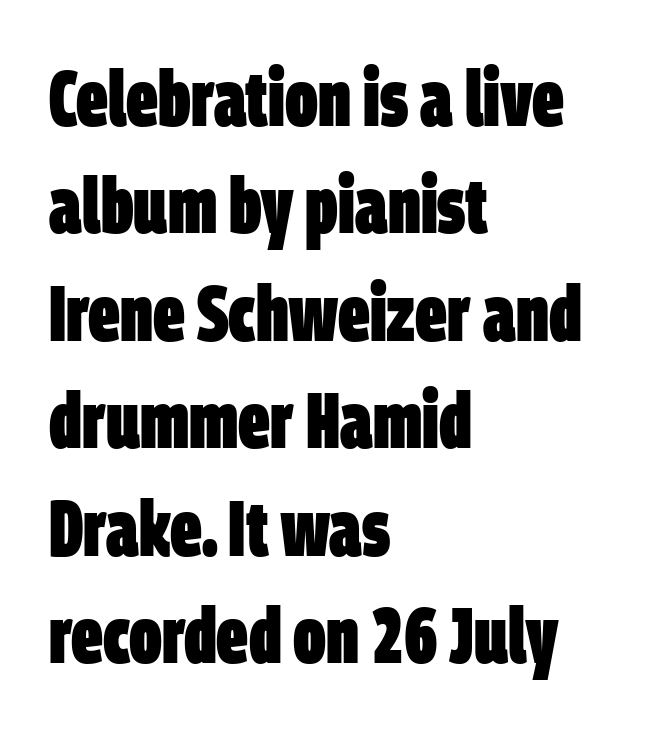
Q: Is the text bold? A: Yes.
Q: Is the typeface a serif or a sans-serif typeface? A: Sans-serif.
Q: Is the text underlined? A: No.
Q: How is the paragraph aligned? A: Left-aligned.
Q: Is the spacing between letters normal or unusually wide? A: Normal.
Q: Is the spacing between lines tight, normal or loose? A: Normal.
Q: Width (condensed, normal, or wide)? A: Condensed.
Q: Stroke contrast? A: Low.
Q: x-height? A: Large.
Q: Monospaced? A: No.
